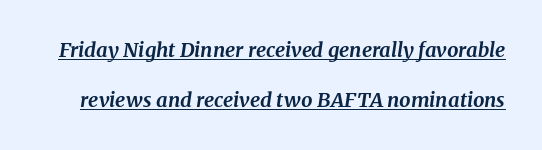
The typesetting leans heavy: a genuine bold. The rendering uses a large line-height, opening up the rows. The tracking reads as untouched default to a designer's eye. Italic: yes, the glyphs are oblique.
